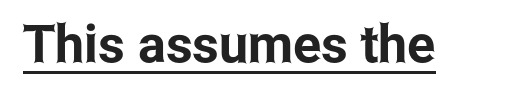
The image shows 52 px condensed sans-serif type, upright; set normal letter spacing, underlined; low stroke contrast and a medium x-height.
